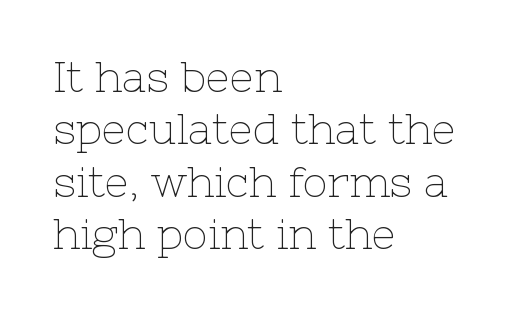
{"serif": "yes", "italic": "no", "bold": "no", "weight": "thin", "width": "normal", "stroke_contrast": "low", "x_height": "medium", "monospaced": "no", "underline": "no", "align": "left", "line_spacing": "normal", "line_spacing_ratio": 1.25, "letter_spacing": "normal", "letter_spacing_em": 0.0, "glyph_px": 42}
